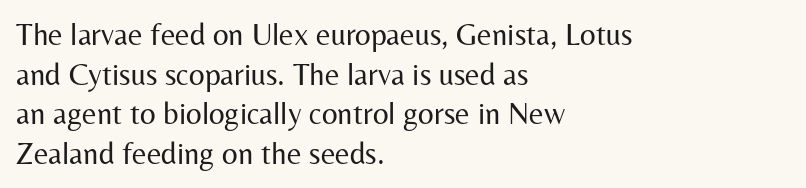
Underlining? Definitely not there. Every character sits straight up, as roman type does. Here the glyphs are tracked normally, forming tight word shapes. To sum up the face: it is a sans, with no serifs. Note the varied advance widths — an 'i' is clearly narrower than an 'm'. Notice how descenders clear the ascenders below comfortably — that's standard leading.
